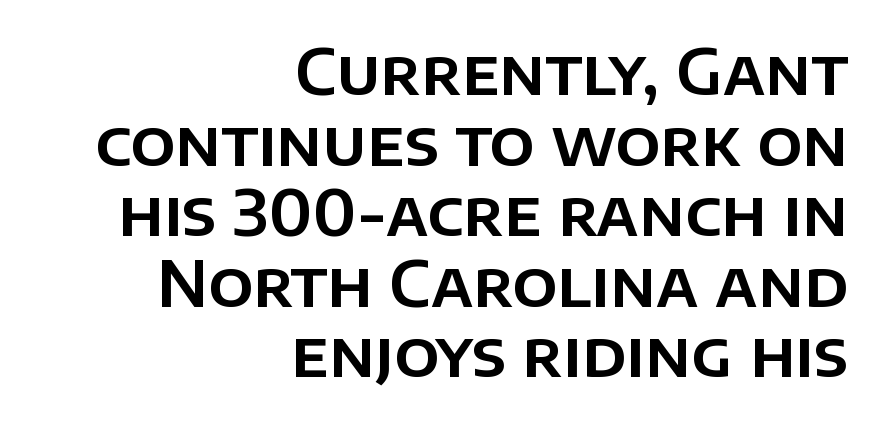
Observe the ordinary spacing: letters are neighbours, not strangers. Posture: upright roman. Descenders are the only things crossing below the line. Whoever set this chose condensed vertical rhythm over breathing room.
